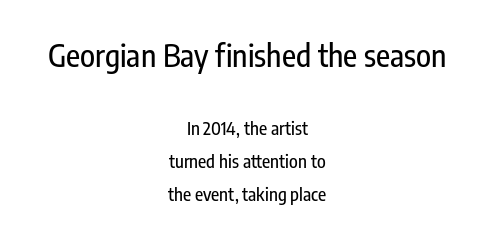
The space directly below the letters is spotless. The initial chunk of copy outweighs the following chunk in type size. No extra tracking has been applied to these lines. The letters stand upright; this is a roman face. The whitespace from short lines is split evenly between both sides.
